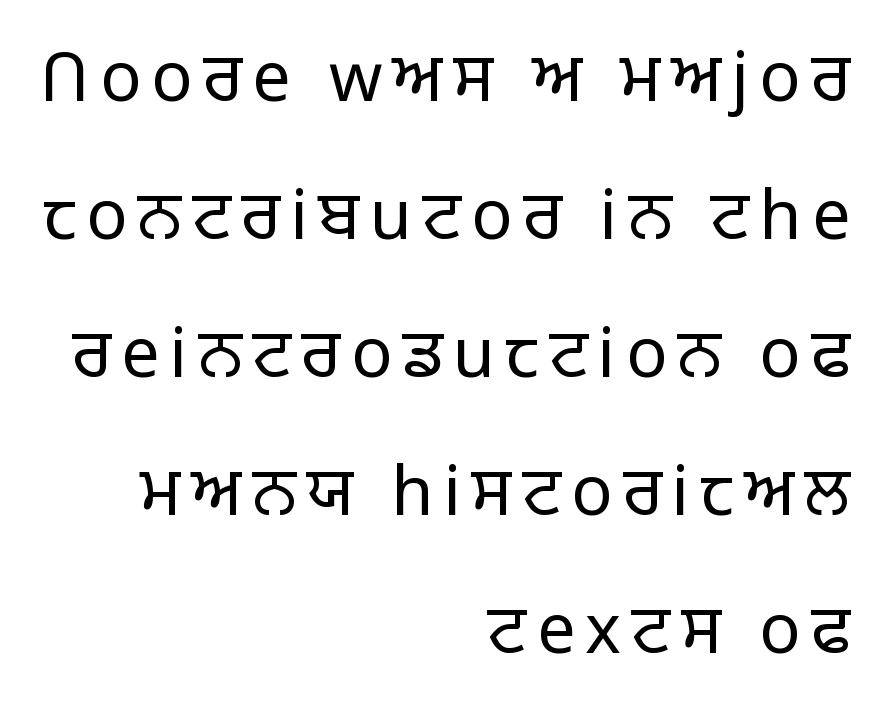
{"serif": "no", "italic": "no", "bold": "no", "weight": "light", "width": "normal", "stroke_contrast": "low", "x_height": "large", "monospaced": "no", "underline": "no", "align": "right", "line_spacing": "loose", "line_spacing_ratio": 2.03, "glyph_px": 68}
